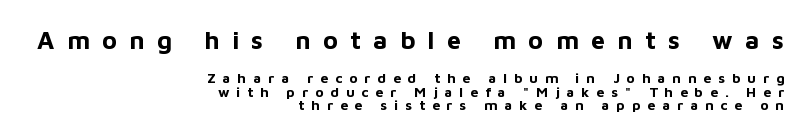
Q: Is the text bold? A: Yes.
Q: Is the text italic (slanted)? A: No, it is upright.
Q: Is the text underlined? A: No.
Q: How is the paragraph aligned? A: Right-aligned.
Q: Is the spacing between letters normal or unusually wide? A: Unusually wide.
Q: Is the spacing between lines tight, normal or loose? A: Tight.
Q: Which block of text is set in a larger size, the first (top) or the second (bottom)? A: The first (top) one.
